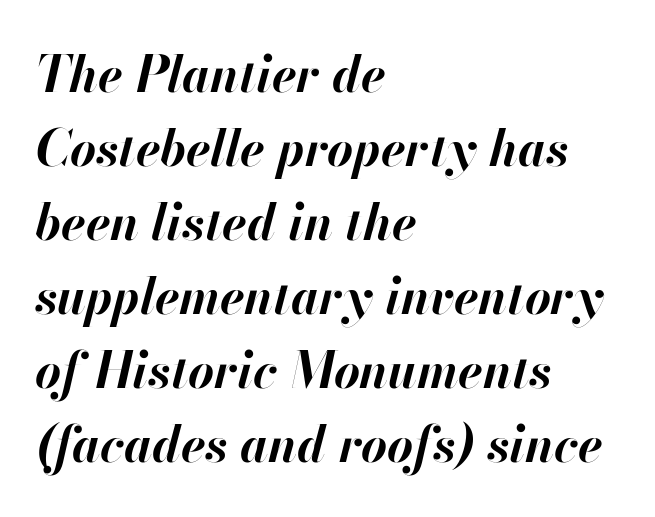
The image shows 50 px bold type, italic (leaning right); set left-aligned, normal line spacing (1.48x), normal letter spacing, not underlined; high stroke contrast and a small x-height.
